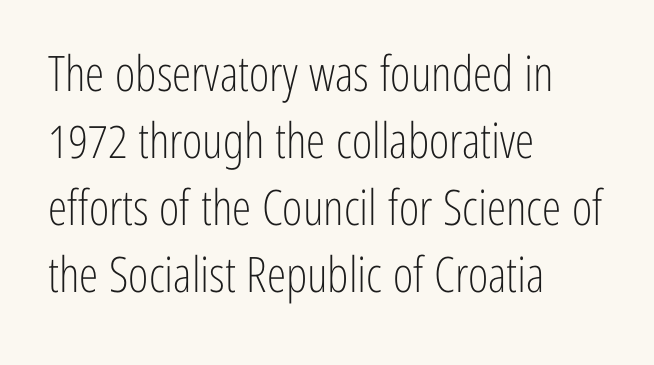
{"serif": "no", "italic": "no", "bold": "no", "weight": "light", "width": "condensed", "stroke_contrast": "low", "x_height": "medium", "monospaced": "no", "underline": "no", "align": "left", "line_spacing": "normal", "line_spacing_ratio": 1.37, "letter_spacing": "normal", "letter_spacing_em": 0.0, "glyph_px": 49}
